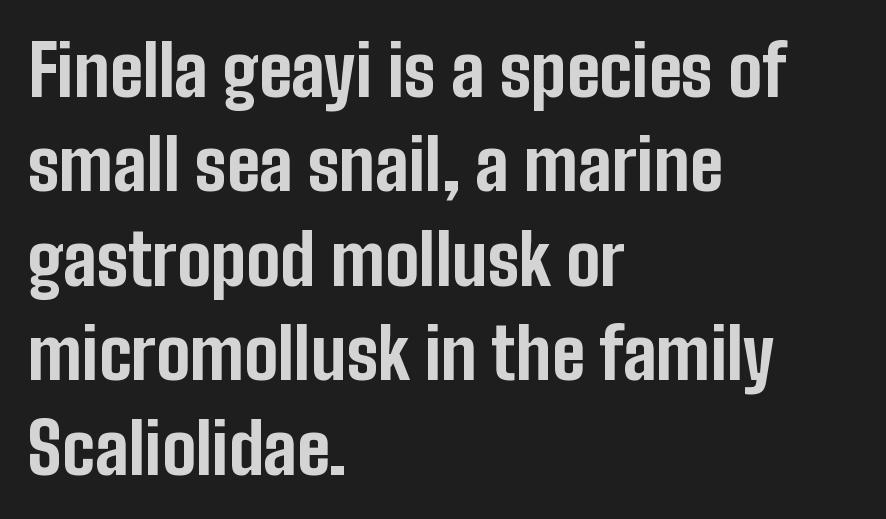
Q: Is the text bold? A: Yes.
Q: Is the text italic (slanted)? A: No, it is upright.
Q: Is the typeface a serif or a sans-serif typeface? A: Sans-serif.
Q: Is the text underlined? A: No.
Q: How is the paragraph aligned? A: Left-aligned.
Q: Is the spacing between letters normal or unusually wide? A: Normal.
Q: Is the spacing between lines tight, normal or loose? A: Normal.
Q: Width (condensed, normal, or wide)? A: Condensed.
Q: Stroke contrast? A: Low.
Q: x-height? A: Medium.
Q: Monospaced? A: No.
